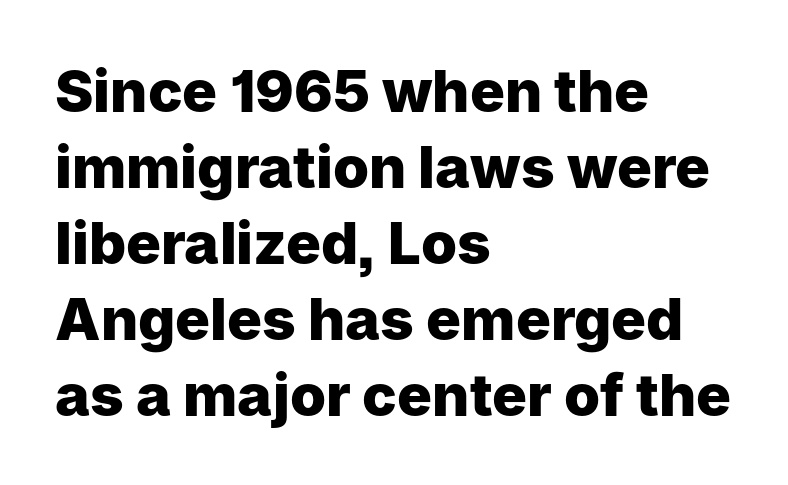
The image shows 58 px heavy sans-serif type, upright; set left-aligned, normal line spacing (1.31x), normal letter spacing, not underlined; low stroke contrast and a medium x-height.
